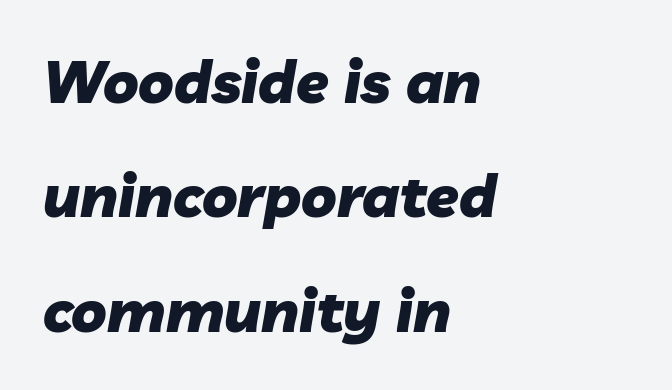
{"italic": "yes", "lean": "right", "slant_degrees": 10, "bold": "yes", "weight": "heavy", "width": "normal", "stroke_contrast": "low", "x_height": "medium", "monospaced": "no", "underline": "no", "align": "left", "line_spacing": "loose", "line_spacing_ratio": 1.94, "letter_spacing": "normal", "letter_spacing_em": 0.0, "glyph_px": 59}
